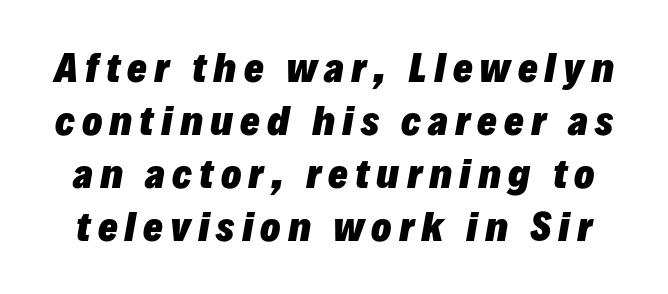
{"italic": "yes", "lean": "right", "slant_degrees": 10, "bold": "yes", "weight": "heavy", "width": "normal", "stroke_contrast": "low", "x_height": "medium", "monospaced": "no", "underline": "no", "line_spacing": "normal", "line_spacing_ratio": 1.43, "glyph_px": 37}
